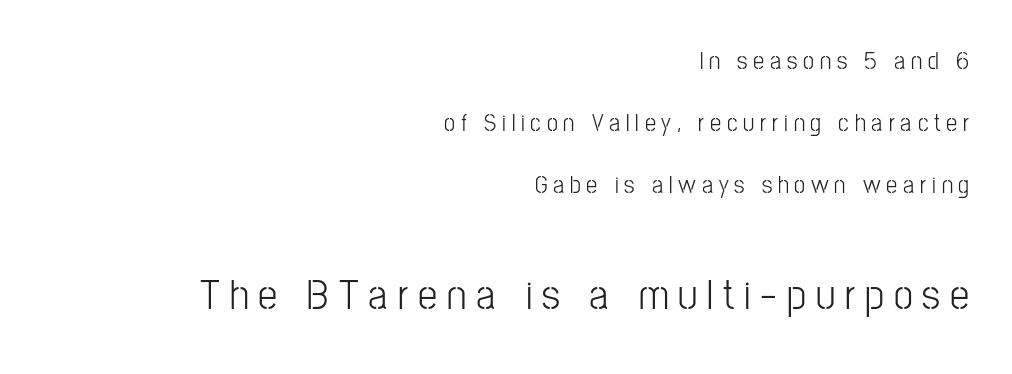
The image shows 43 px light, condensed sans-serif type, upright; set right-aligned, loose line spacing (2.49x), unusually wide letter spacing (+0.23 em), not underlined; the second (bottom) block is 1.72x larger; low stroke contrast and a medium x-height.
